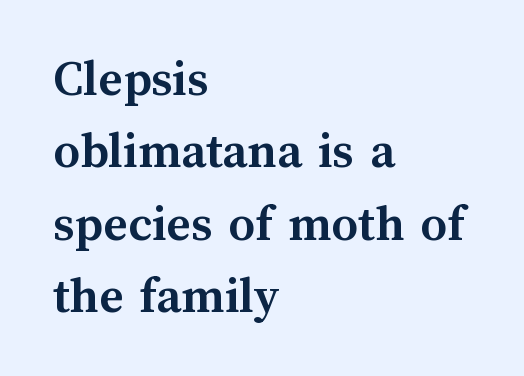
Q: Is the text bold? A: Yes.
Q: Is the text italic (slanted)? A: No, it is upright.
Q: Is the text underlined? A: No.
Q: How is the paragraph aligned? A: Left-aligned.
Q: Is the spacing between letters normal or unusually wide? A: Normal.
Q: Is the spacing between lines tight, normal or loose? A: Normal.
Q: Width (condensed, normal, or wide)? A: Normal.
Q: Stroke contrast? A: Medium.
Q: x-height? A: Medium.
Q: Monospaced? A: No.
